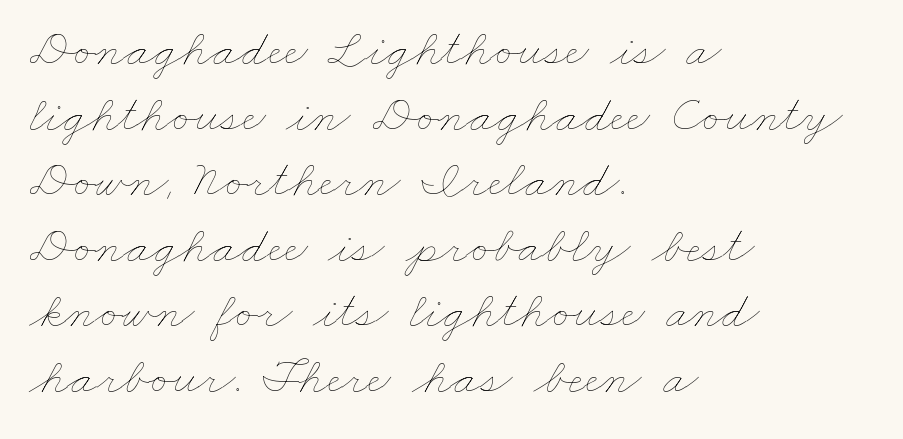
The image shows 52 px thin, wide type; set left-aligned, normal line spacing (1.26x), normal letter spacing, not underlined; low stroke contrast and a small x-height.
